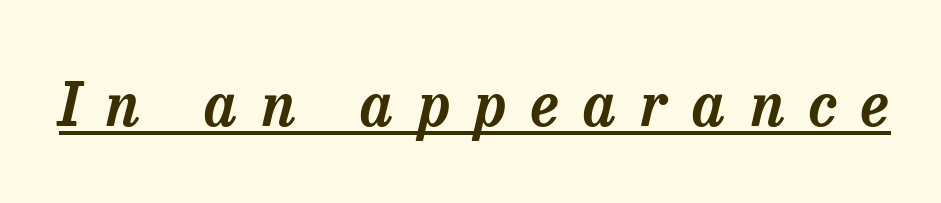
The image shows 60 px serif type, italic (leaning right); set unusually wide letter spacing (+0.41 em), underlined; low stroke contrast and a medium x-height.
